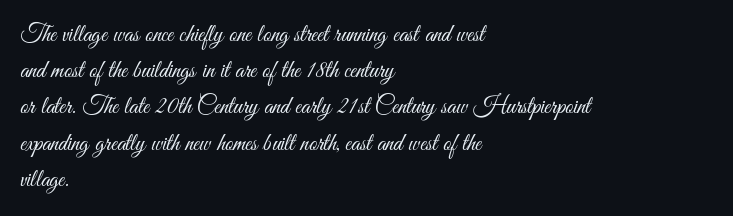
{"bold": "no", "underline": "no", "align": "left", "line_spacing": "normal", "line_spacing_ratio": 1.51, "letter_spacing": "normal", "letter_spacing_em": 0.0, "glyph_px": 24}
